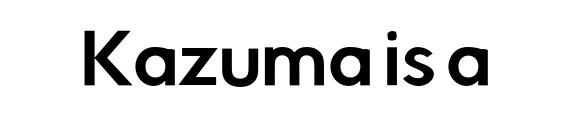
Q: Is the text italic (slanted)? A: No, it is upright.
Q: Is the typeface a serif or a sans-serif typeface? A: Sans-serif.
Q: Is the text underlined? A: No.
Q: Is the spacing between letters normal or unusually wide? A: Normal.
Q: Width (condensed, normal, or wide)? A: Normal.
Q: Stroke contrast? A: Low.
Q: x-height? A: Medium.
Q: Monospaced? A: No.
